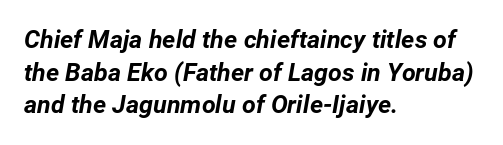
{"italic": "yes", "lean": "right", "slant_degrees": 12, "bold": "yes", "underline": "no", "align": "left", "line_spacing": "normal", "line_spacing_ratio": 1.31, "letter_spacing": "normal", "letter_spacing_em": 0.0, "glyph_px": 25}
